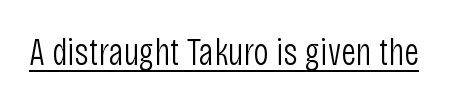
{"serif": "no", "italic": "no", "bold": "no", "weight": "light", "width": "condensed", "stroke_contrast": "low", "x_height": "large", "monospaced": "no", "underline": "yes", "letter_spacing": "normal", "letter_spacing_em": 0.0, "glyph_px": 38}
